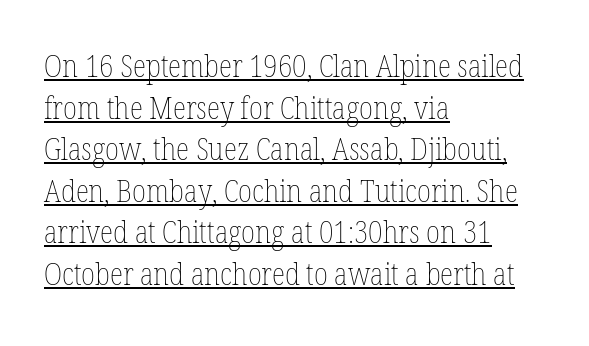
Caption: lettering with a line underneath. Short note: letters normally spaced. Posture: straight, roman, zero tilt. One-word summary of the alignment: left.
